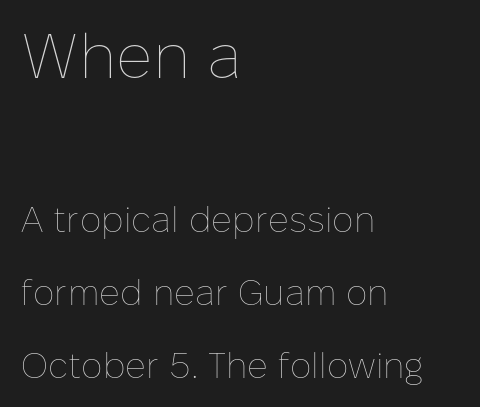
The glyphs are unaccompanied by any horizontal stroke below them. This sample has the flowing, uneven cadence of proportional lettering. Reading top to bottom, the characters get smaller at the block break. Left-aligned paragraph, ragged on the right.
